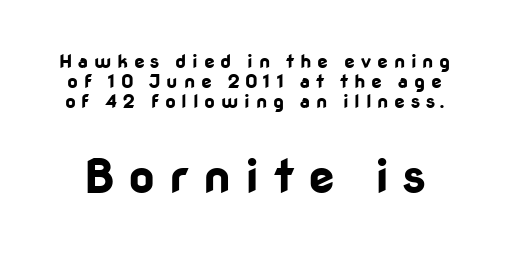
Varying glyph widths throughout — classic text-font behaviour. The rendering shows plain stroke endings on the letterforms — a sans-serif design. Bold? Absolutely — the strokes are thick and heavy. There is plenty of visible air inserted between adjacent glyphs. Leading: reduced.
